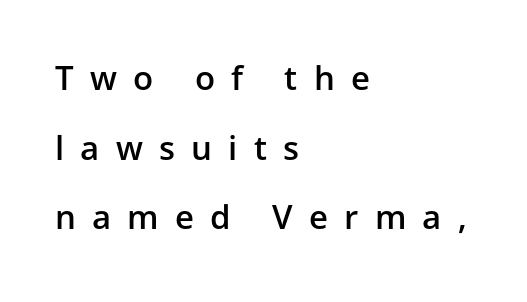
Do the letters lean? They stand straight. Summary of weight: moderately heavy, a semibold. Words appear elongated and porous because spacing is wide. Note the varied advance widths — an 'i' is clearly narrower than an 'm'. A clean baseline with only descenders dipping below it.
